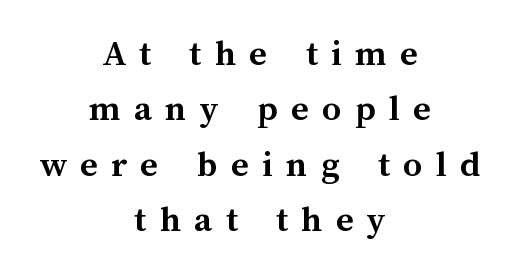
{"italic": "no", "bold": "yes", "weight": "semibold", "width": "normal", "stroke_contrast": "medium", "x_height": "medium", "monospaced": "no", "underline": "no", "align": "center", "line_spacing": "normal", "line_spacing_ratio": 1.46, "letter_spacing": "wide", "letter_spacing_em": 0.35, "glyph_px": 38}
